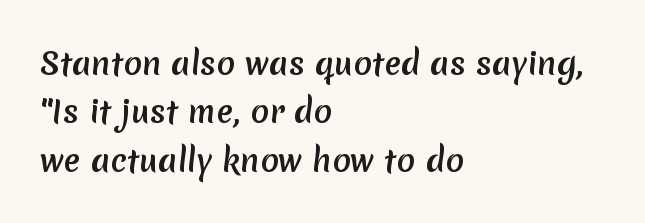
{"serif": "no", "bold": "yes", "weight": "semibold", "width": "normal", "stroke_contrast": "low", "x_height": "medium", "monospaced": "no", "underline": "no", "align": "left", "line_spacing": "normal", "line_spacing_ratio": 1.56, "letter_spacing": "normal", "letter_spacing_em": 0.0, "glyph_px": 31}
